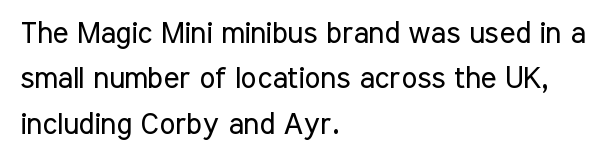
Q: Is the text bold? A: No.
Q: Is the text italic (slanted)? A: No, it is upright.
Q: Is the typeface a serif or a sans-serif typeface? A: Sans-serif.
Q: Is the text underlined? A: No.
Q: How is the paragraph aligned? A: Left-aligned.
Q: Is the spacing between letters normal or unusually wide? A: Normal.
Q: Is the spacing between lines tight, normal or loose? A: Normal.
Q: Width (condensed, normal, or wide)? A: Condensed.
Q: Stroke contrast? A: Low.
Q: x-height? A: Medium.
Q: Monospaced? A: No.
